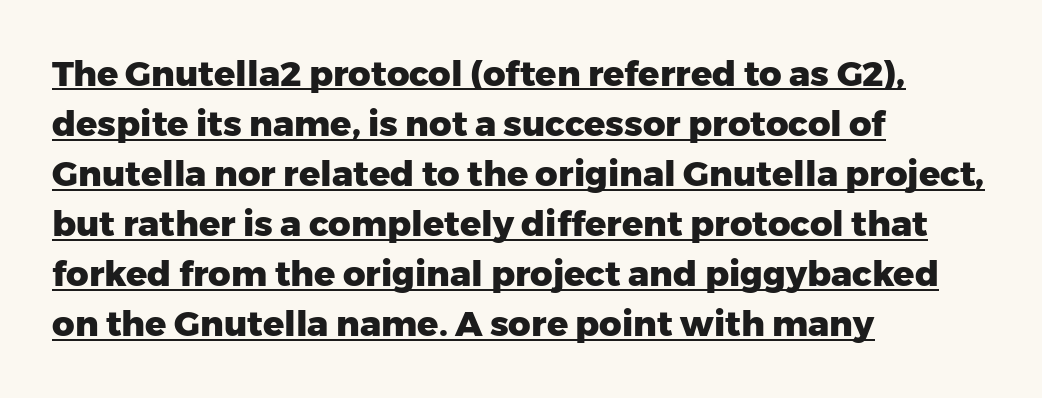
Characters remain perfectly vertical along every line. Each letter keeps its own natural width here, so spacing adapts to shape. How are the letters spaced? Ordinarily, with no added tracking. The rendered words wear a rule along their underside. A sans-serif font was chosen for this passage. Does the copy run flush right? No — it runs flush left.
